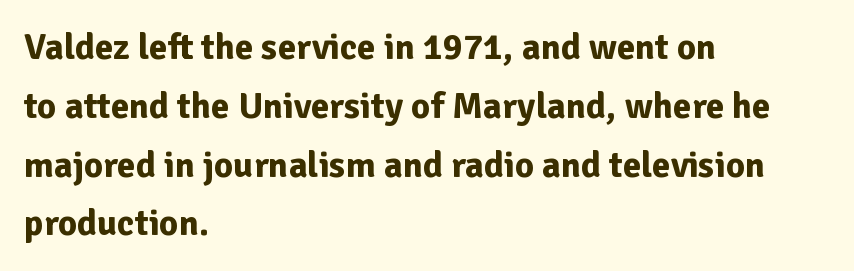
The image shows 37 px bold sans-serif type, upright; set left-aligned, normal line spacing (1.59x), normal letter spacing, not underlined; low stroke contrast and a medium x-height.
